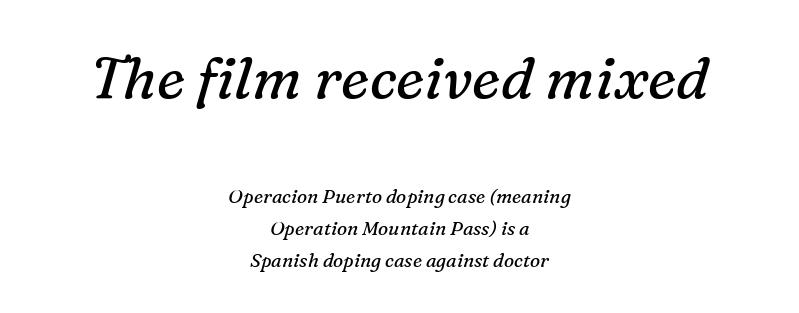
{"serif": "yes", "italic": "yes", "lean": "right", "slant_degrees": 16, "bold": "no", "weight": "regular", "width": "normal", "stroke_contrast": "medium", "x_height": "medium", "monospaced": "no", "underline": "no", "align": "center", "line_spacing": "normal", "line_spacing_ratio": 1.67, "letter_spacing": "normal", "letter_spacing_em": 0.0, "larger_block": "first", "size_ratio": 3.05, "glyph_px": 58}
